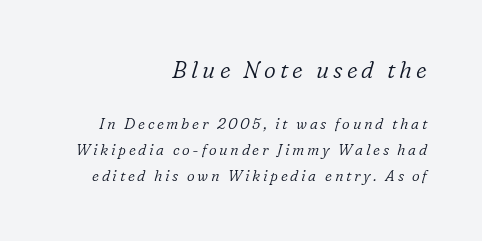
The image shows 23 px text type, italic (leaning right); set right-aligned, line spacing 1.75x, not underlined; the first (top) block is 1.53x larger.
